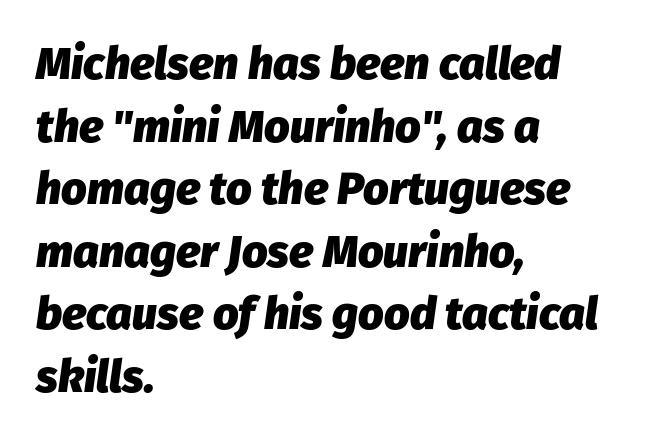
Compared with typical body copy, the letter spacing here is the same. Just letters on the line, the space beneath them empty. Summary of vertical rhythm: regular, with standard interline spacing. These lines are rendered in a variable-pitch font.
